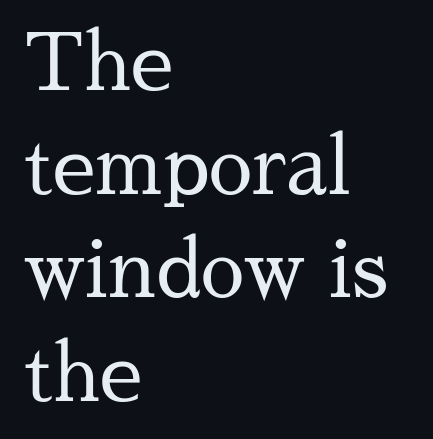
{"serif": "yes", "italic": "no", "bold": "no", "weight": "regular", "width": "normal", "stroke_contrast": "medium", "x_height": "medium", "monospaced": "no", "underline": "no", "align": "left", "line_spacing": "normal", "line_spacing_ratio": 1.33, "letter_spacing": "normal", "letter_spacing_em": 0.0, "glyph_px": 78}
